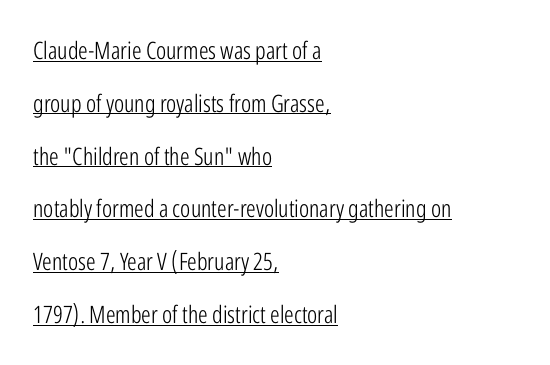
{"italic": "no", "bold": "no", "underline": "yes", "align": "left", "line_spacing": "loose", "line_spacing_ratio": 2.2, "letter_spacing": "normal", "letter_spacing_em": 0.0, "glyph_px": 24}
